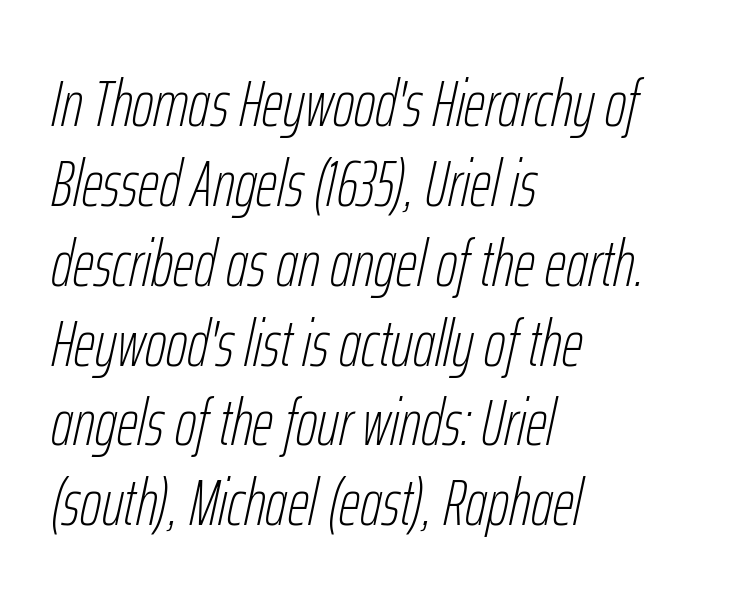
{"italic": "yes", "lean": "right", "slant_degrees": 12, "bold": "no", "weight": "thin", "width": "condensed", "stroke_contrast": "low", "x_height": "medium", "monospaced": "no", "underline": "no", "align": "left", "line_spacing_ratio": 1.21, "letter_spacing": "normal", "letter_spacing_em": 0.0, "glyph_px": 66}
